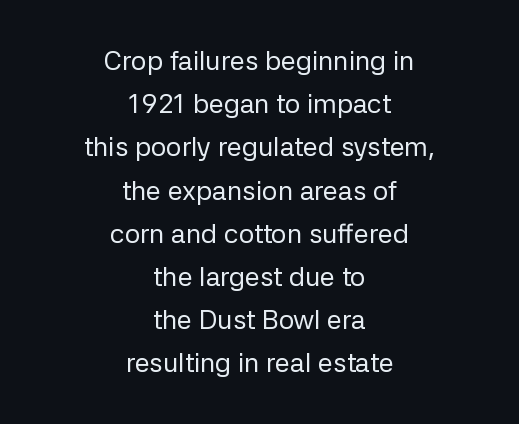
The image shows 27 px text type, upright; set centered, normal line spacing (1.6x), normal letter spacing, not underlined.
